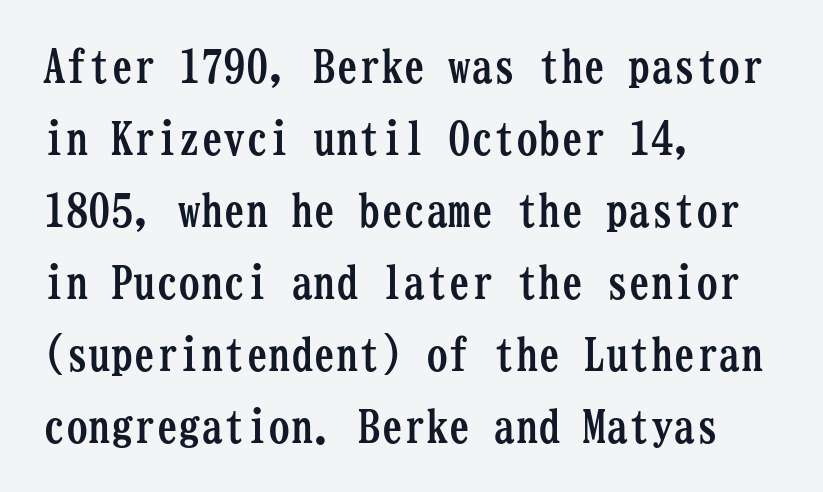
{"serif": "yes", "italic": "no", "bold": "yes", "weight": "semibold", "width": "condensed", "stroke_contrast": "low", "x_height": "medium", "monospaced": "yes", "underline": "no", "align": "left", "line_spacing": "normal", "line_spacing_ratio": 1.6, "letter_spacing": "normal", "letter_spacing_em": 0.0, "glyph_px": 45}
